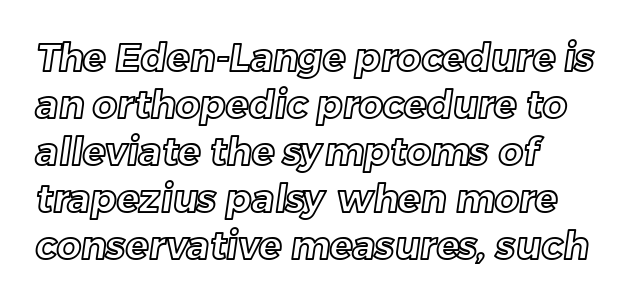
Q: Is the text underlined? A: No.
Q: How is the paragraph aligned? A: Left-aligned.
Q: Is the spacing between letters normal or unusually wide? A: Normal.
Q: Width (condensed, normal, or wide)? A: Normal.
Q: x-height? A: Medium.
Q: Monospaced? A: No.
